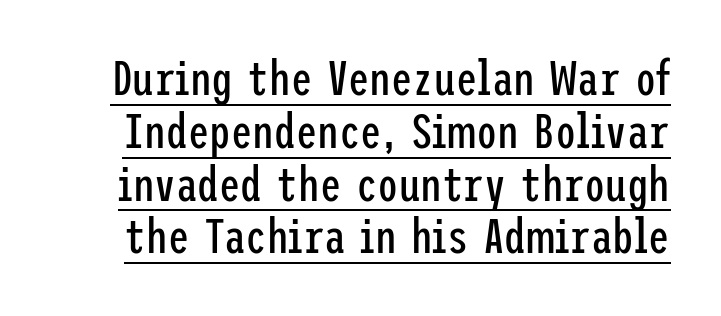
The image shows 48 px regular-weight, condensed sans-serif type, upright; set tight line spacing (1.1x), normal letter spacing, underlined; low stroke contrast and a medium x-height.
